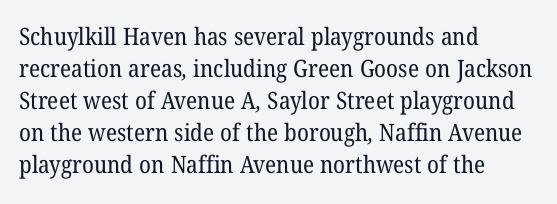
Q: Is the text bold? A: No.
Q: Is the text underlined? A: No.
Q: How is the paragraph aligned? A: Left-aligned.
Q: Is the spacing between letters normal or unusually wide? A: Normal.
Q: Is the spacing between lines tight, normal or loose? A: Normal.
